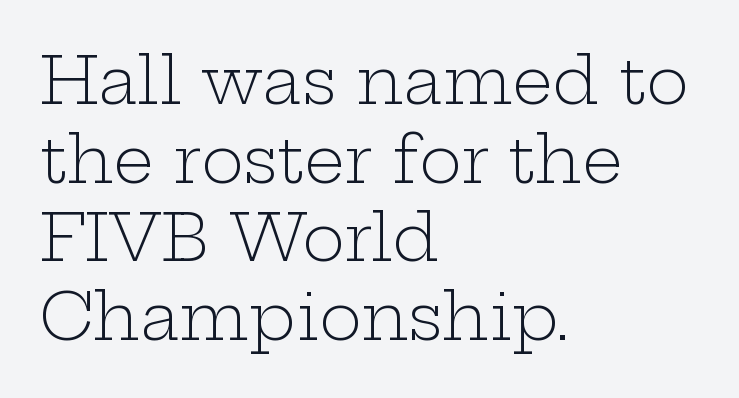
The image shows 64 px light, wide serif type, upright; set left-aligned, line spacing 1.23x, normal letter spacing, not underlined; low stroke contrast and a medium x-height.
